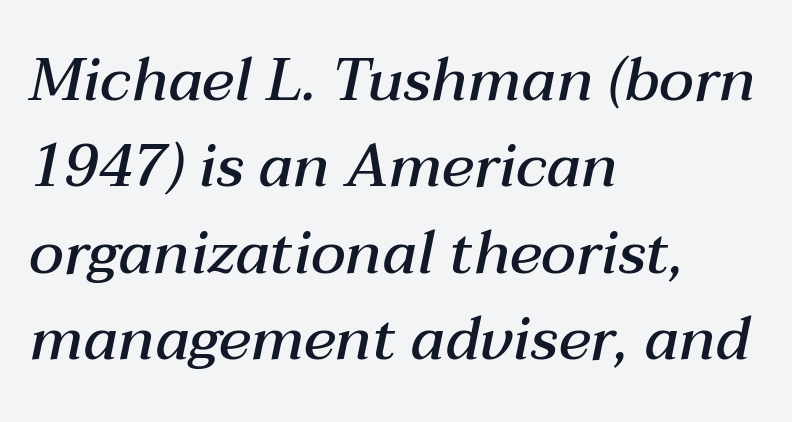
This sample has the flowing, uneven cadence of proportional lettering. Glyph-to-glyph distance matches everyday printed text. Just letters on the line, the space beneath them empty. The lines are quadded left.
